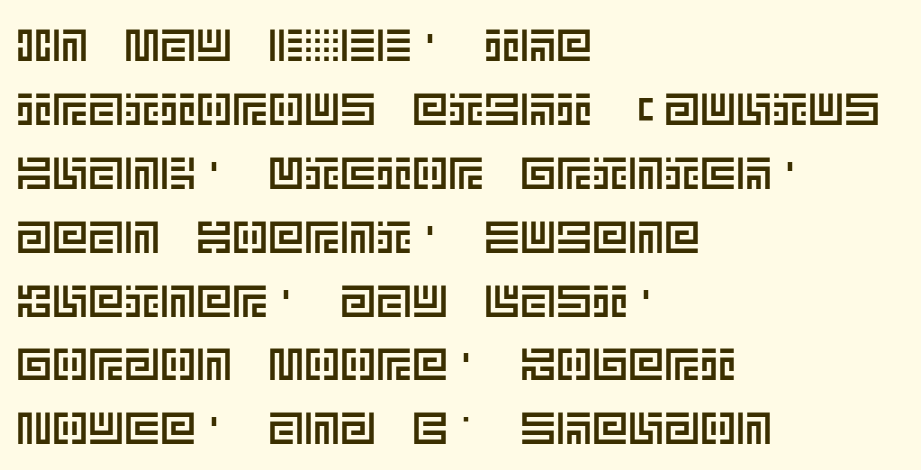
The image shows 45 px text type, upright; set left-aligned, normal line spacing (1.42x), normal letter spacing, not underlined; a large x-height.
